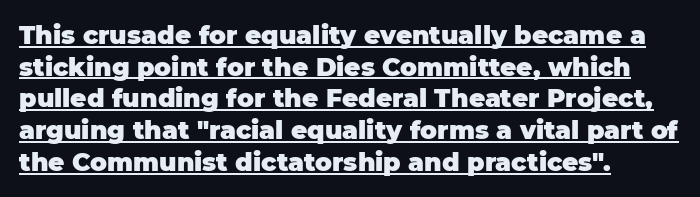
The image shows 25 px bold type, upright; set left-aligned, normal line spacing (1.27x), normal letter spacing, underlined.
